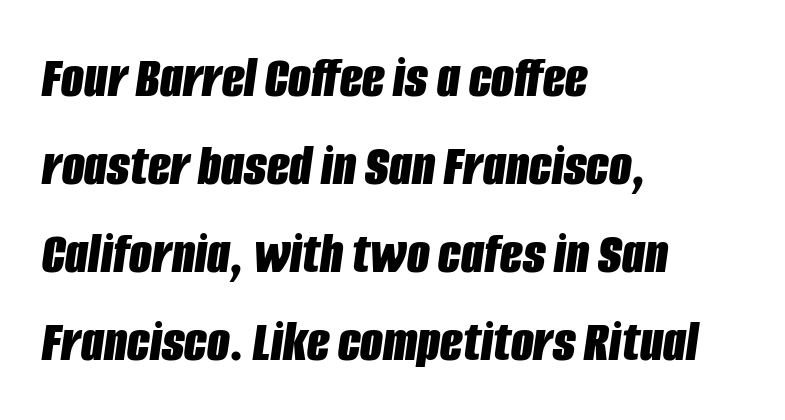
Do the characters align in a grid? No, the font is proportional. Anything drawn beneath the words? Only blank space. Tracking value appears to be zero — textbook default spacing. Would a proofreader flag this as italicized? Yes. The lines are quadded left. Regarding leading, the lines here are spaced in the standard way.
